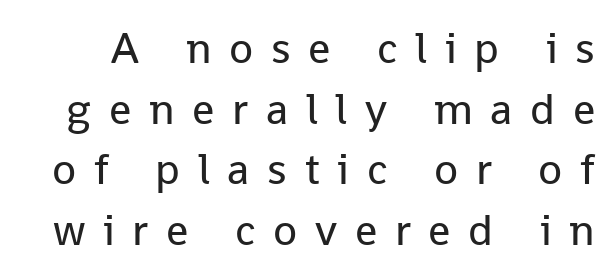
Q: Is the text bold? A: No.
Q: Is the text italic (slanted)? A: No, it is upright.
Q: Is the typeface a serif or a sans-serif typeface? A: Sans-serif.
Q: Is the text underlined? A: No.
Q: Is the spacing between letters normal or unusually wide? A: Unusually wide.
Q: Is the spacing between lines tight, normal or loose? A: Normal.
Q: Width (condensed, normal, or wide)? A: Normal.
Q: Stroke contrast? A: Low.
Q: x-height? A: Medium.
Q: Monospaced? A: No.
